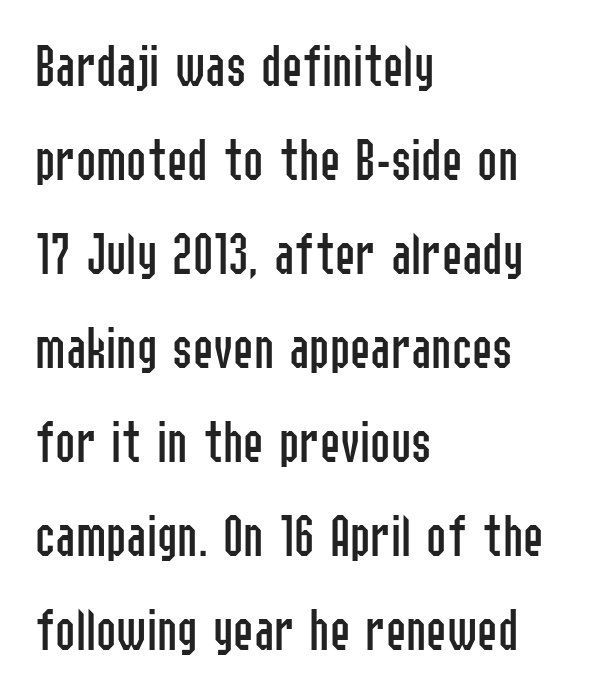
Q: Is the text bold? A: No.
Q: Is the text italic (slanted)? A: No, it is upright.
Q: Is the typeface a serif or a sans-serif typeface? A: Sans-serif.
Q: Is the text underlined? A: No.
Q: How is the paragraph aligned? A: Left-aligned.
Q: Is the spacing between letters normal or unusually wide? A: Normal.
Q: Is the spacing between lines tight, normal or loose? A: Normal.
Q: Width (condensed, normal, or wide)? A: Condensed.
Q: Stroke contrast? A: Low.
Q: x-height? A: Medium.
Q: Monospaced? A: No.
